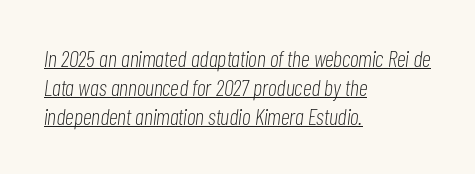
The image shows 23 px text type, italic (leaning right); set left-aligned, normal line spacing (1.26x), normal letter spacing, underlined.
